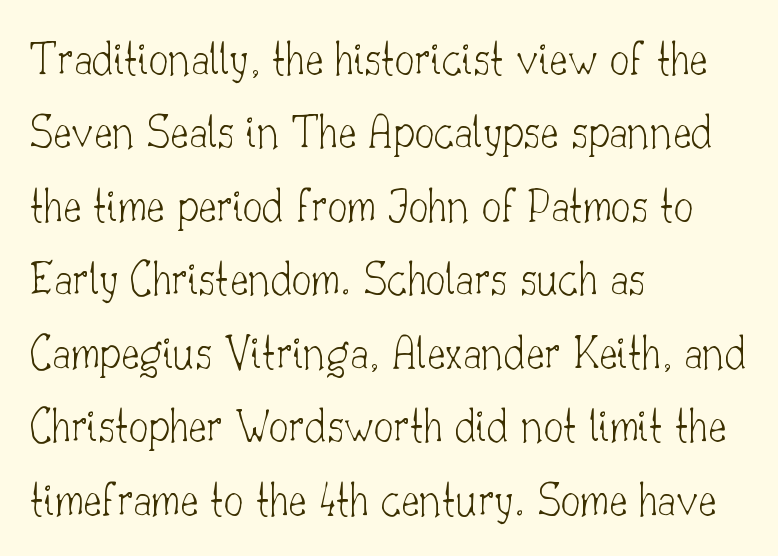
{"serif": "yes", "italic": "no", "bold": "no", "weight": "thin", "width": "normal", "stroke_contrast": "low", "x_height": "small", "monospaced": "no", "underline": "no", "align": "left", "line_spacing": "normal", "line_spacing_ratio": 1.5, "letter_spacing": "normal", "letter_spacing_em": 0.0, "glyph_px": 49}
